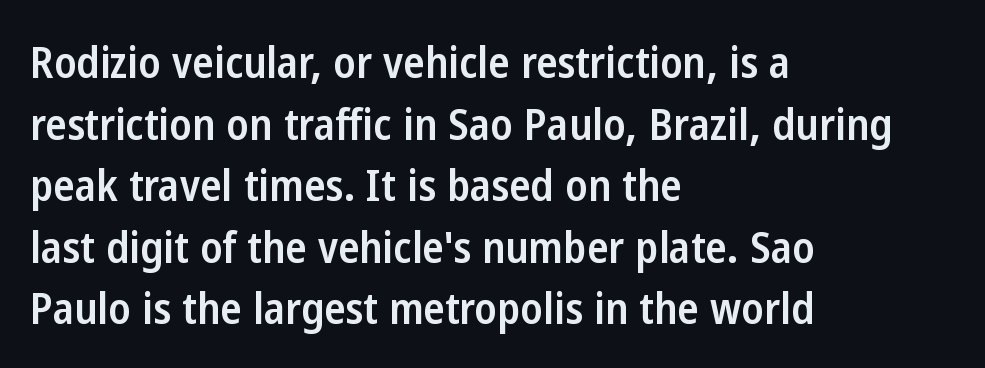
The image shows 44 px semibold, condensed sans-serif type, upright; set left-aligned, normal line spacing (1.4x), normal letter spacing, not underlined; low stroke contrast and a medium x-height.
